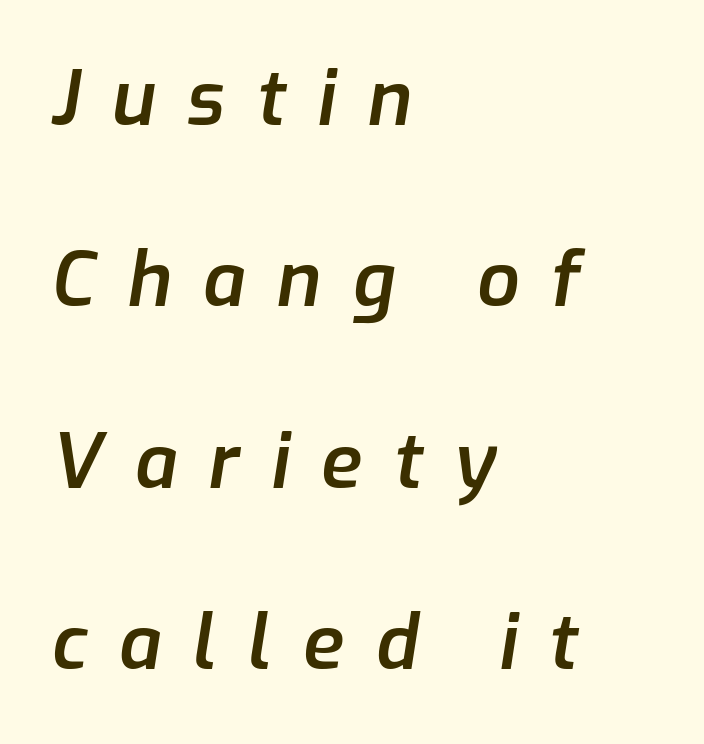
{"italic": "yes", "lean": "right", "slant_degrees": 9, "bold": "semi", "weight": "semibold", "width": "normal", "stroke_contrast": "low", "x_height": "medium", "monospaced": "no", "underline": "no", "align": "left", "line_spacing": "loose", "line_spacing_ratio": 2.42, "letter_spacing": "wide", "letter_spacing_em": 0.42, "glyph_px": 75}
